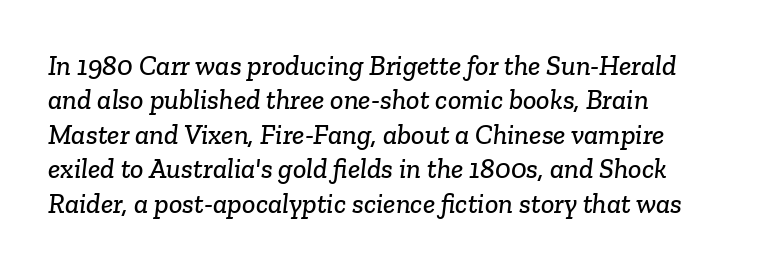
Q: Is the typeface a serif or a sans-serif typeface? A: Serif.
Q: Is the text underlined? A: No.
Q: How is the paragraph aligned? A: Left-aligned.
Q: Is the spacing between letters normal or unusually wide? A: Normal.
Q: Width (condensed, normal, or wide)? A: Normal.
Q: Stroke contrast? A: Low.
Q: x-height? A: Medium.
Q: Monospaced? A: No.
